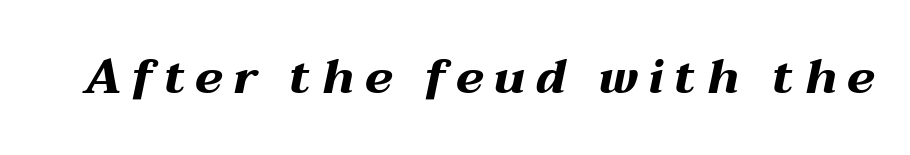
The image shows 48 px bold, wide type, italic (leaning right); set unusually wide letter spacing (+0.21 em), not underlined; medium stroke contrast and a medium x-height.
